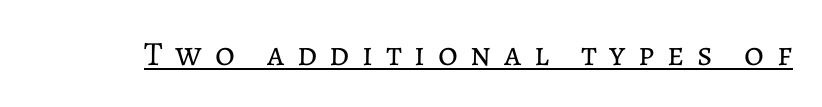
Q: Is the text bold? A: No.
Q: Is the text italic (slanted)? A: No, it is upright.
Q: Is the text underlined? A: Yes.
Q: Is the spacing between letters normal or unusually wide? A: Unusually wide.
Q: Width (condensed, normal, or wide)? A: Normal.
Q: Stroke contrast? A: Low.
Q: x-height? A: Medium.
Q: Monospaced? A: No.
